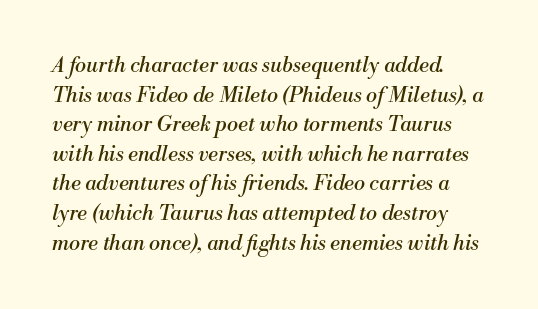
The image shows 21 px text type, italic (leaning right); set normal line spacing (1.41x), normal letter spacing, not underlined.
